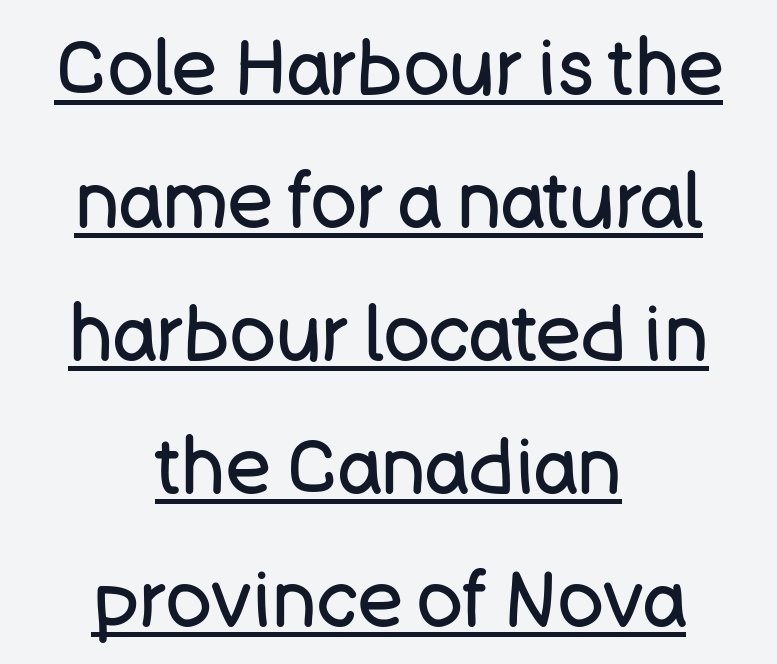
Q: Is the text bold? A: No.
Q: Is the text italic (slanted)? A: No, it is upright.
Q: Is the typeface a serif or a sans-serif typeface? A: Sans-serif.
Q: Is the text underlined? A: Yes.
Q: How is the paragraph aligned? A: Centered.
Q: Is the spacing between letters normal or unusually wide? A: Normal.
Q: Width (condensed, normal, or wide)? A: Normal.
Q: Stroke contrast? A: Low.
Q: x-height? A: Large.
Q: Monospaced? A: No.
